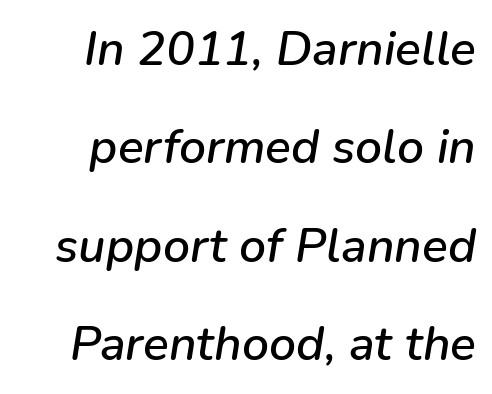
This sample trades compactness for vertical openness between lines. Observe the ordinary spacing: letters are neighbours, not strangers. Has an underline been added? It has not. This sample uses an oblique cut, with every glyph tilted off the vertical. Spacing verdict: proportional, widths tailored to each character.
